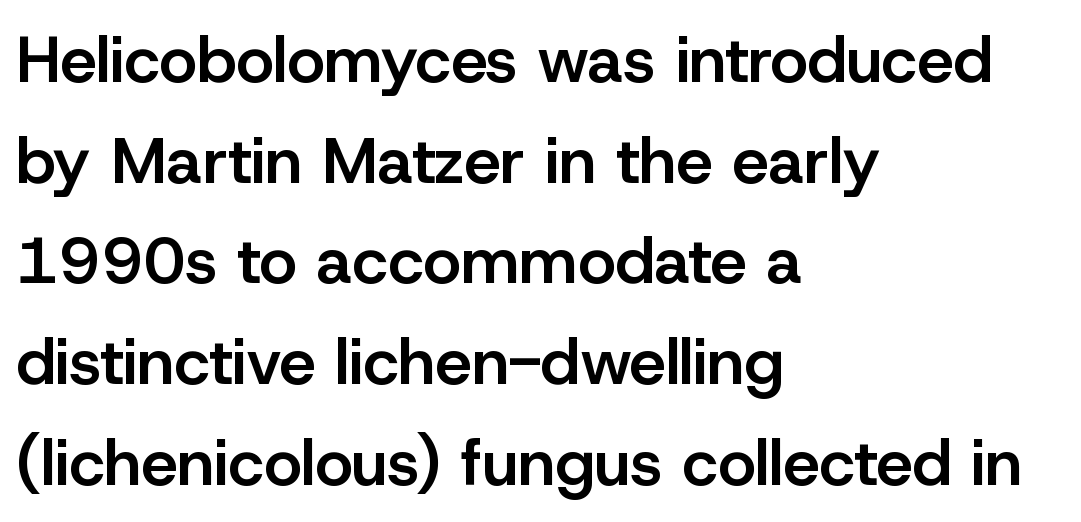
{"serif": "no", "italic": "no", "bold": "semi", "weight": "semibold", "width": "normal", "stroke_contrast": "low", "x_height": "medium", "monospaced": "no", "underline": "no", "align": "left", "line_spacing": "normal", "line_spacing_ratio": 1.55, "letter_spacing": "normal", "letter_spacing_em": 0.0, "glyph_px": 65}
